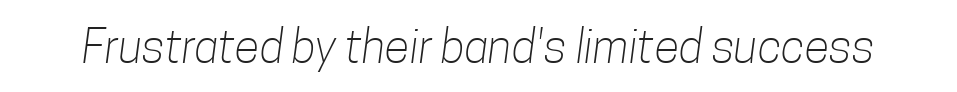
Weight: in the light-to-regular range. The string is rendered with underlining switched off. Classification — sans serif. This sample has the flowing, uneven cadence of proportional lettering.
